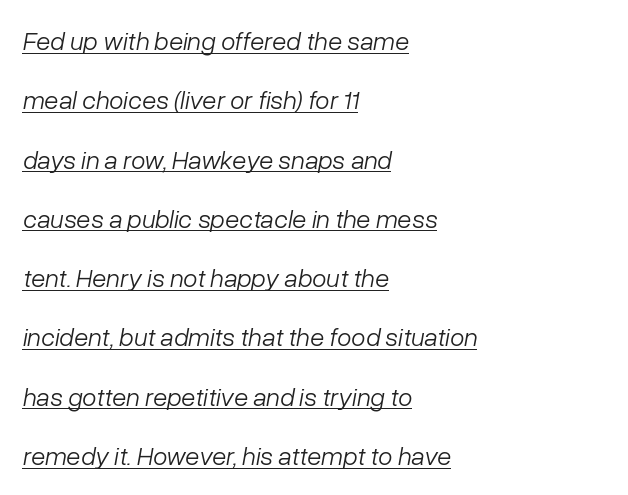
Q: Is the text bold? A: No.
Q: Is the text italic (slanted)? A: Yes, it leans right by about 10 degrees.
Q: Is the text underlined? A: Yes.
Q: How is the paragraph aligned? A: Left-aligned.
Q: Is the spacing between letters normal or unusually wide? A: Normal.
Q: Is the spacing between lines tight, normal or loose? A: Loose.
